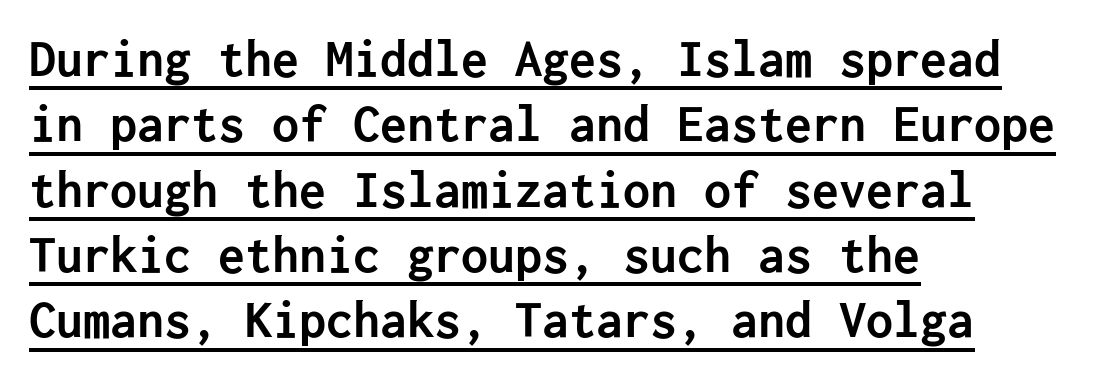
Caption: bold face, heavy strokes. Every word sits above its own underline. A typesetter would label this face a sans. Is there any slant? The stems are plumb. Casual observation: everything's shoved over to the left. Honestly, the letter spacing is just normal — you wouldn't notice it.
